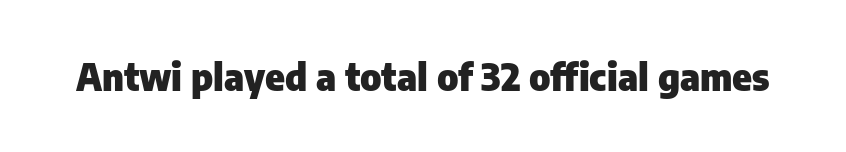
The image shows 37 px heavy sans-serif type, upright; set normal letter spacing, not underlined; low stroke contrast and a medium x-height.
